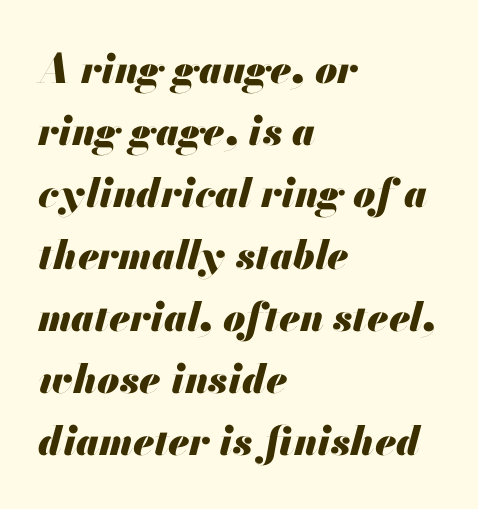
The image shows 40 px heavy type, italic (leaning right); set left-aligned, normal line spacing (1.55x), normal letter spacing, not underlined; medium stroke contrast and a small x-height.
